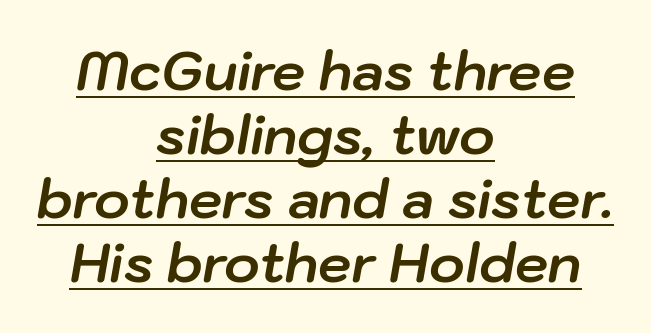
The image shows 53 px bold type, italic (leaning right); set centered, line spacing 1.21x, normal letter spacing, underlined; low stroke contrast and a medium x-height.
